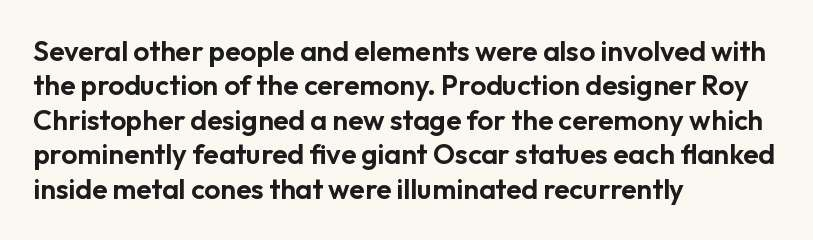
{"serif": "no", "italic": "no", "width": "normal", "stroke_contrast": "low", "x_height": "medium", "monospaced": "no", "underline": "no", "align": "left", "line_spacing_ratio": 1.23, "letter_spacing": "normal", "letter_spacing_em": 0.0, "glyph_px": 28}
